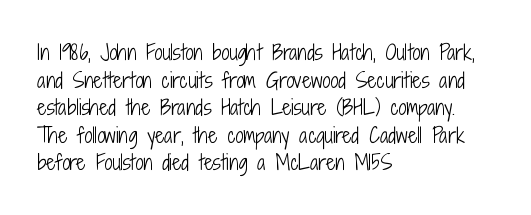
The image shows 20 px text type, upright; set left-aligned, normal line spacing (1.38x), normal letter spacing, not underlined.
